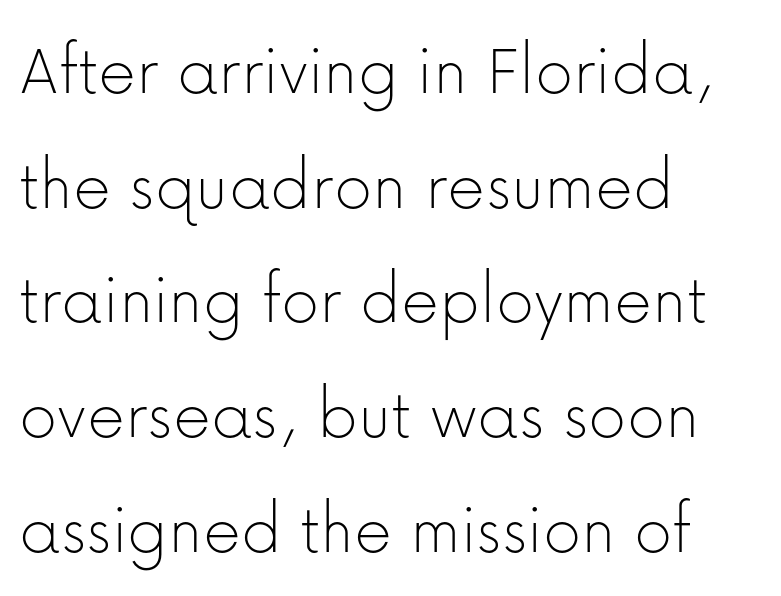
{"serif": "no", "italic": "no", "bold": "no", "weight": "thin", "width": "normal", "stroke_contrast": "low", "x_height": "medium", "monospaced": "no", "underline": "no", "align": "left", "line_spacing": "normal", "line_spacing_ratio": 1.55, "letter_spacing": "normal", "letter_spacing_em": 0.0, "glyph_px": 74}
